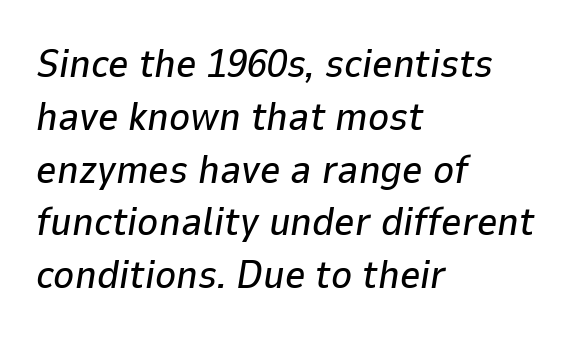
Has an underline been added? It has not. The passage shown is typed in a proportional face where columns would drift. When letters slant like this, we call the style italic. Rows of type keep a routine distance in the vertical direction. The horizontal fit of the characters is conventional and even.
